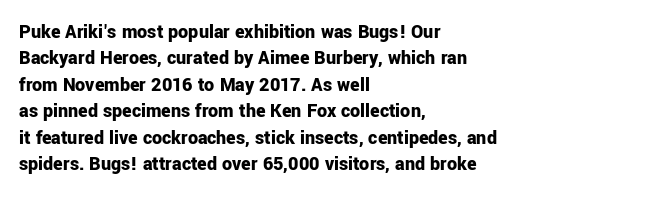
No extra tracking has been applied to these lines. The font is running at its bold setting. Students, observe: this is what conventionally led text looks like. Ascenders rise straight up at ninety degrees.
